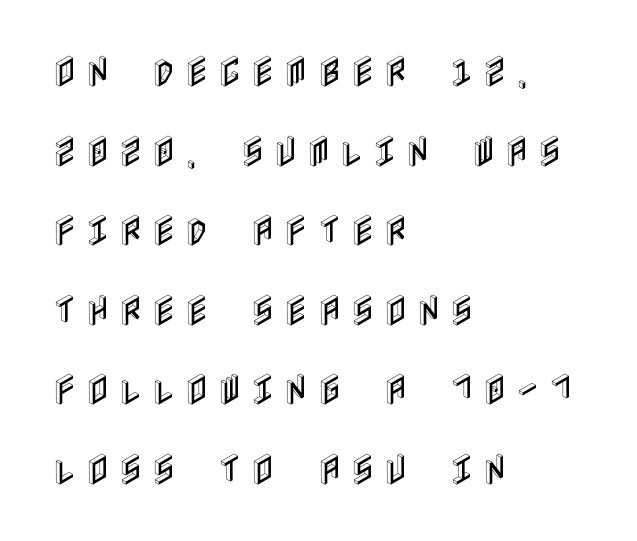
Q: Is the text italic (slanted)? A: No, it is upright.
Q: Is the text underlined? A: No.
Q: How is the paragraph aligned? A: Left-aligned.
Q: Is the spacing between letters normal or unusually wide? A: Unusually wide.
Q: Is the spacing between lines tight, normal or loose? A: Loose.
Q: Width (condensed, normal, or wide)? A: Condensed.
Q: x-height? A: Large.
